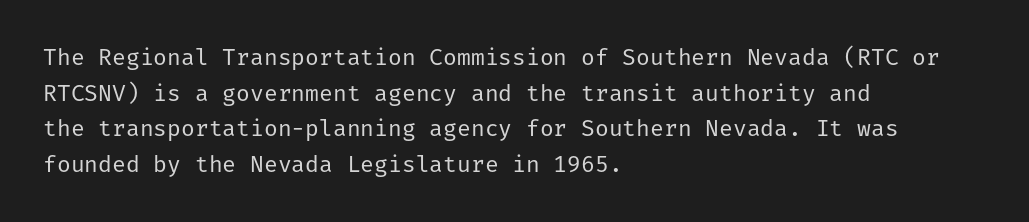
Q: Is the text bold? A: No.
Q: Is the text italic (slanted)? A: No, it is upright.
Q: Is the text underlined? A: No.
Q: How is the paragraph aligned? A: Left-aligned.
Q: Is the spacing between letters normal or unusually wide? A: Normal.
Q: Is the spacing between lines tight, normal or loose? A: Normal.
